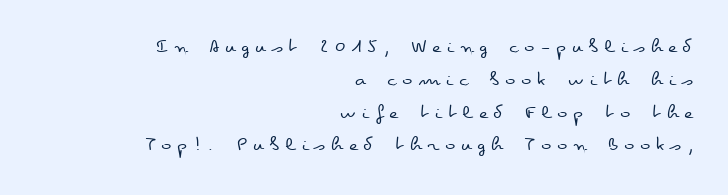
Posture: vertical. The words here are not underlined. This rendering uses right alignment, leaving the left contour irregular. The characters are drawn with everyday or finer stroke widths.
